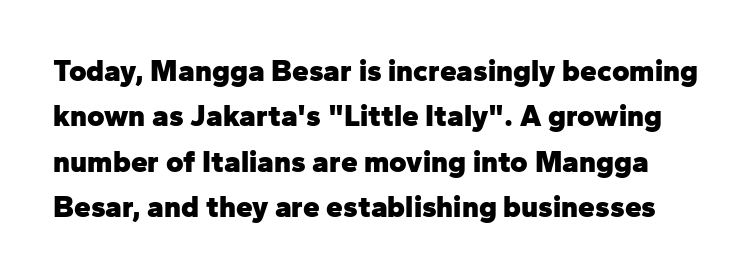
Thick stems and heavy bowls — unmistakably bold. This rendering leaves character spacing at its baseline value. If you measured baseline to baseline, you'd find a middling distance. Spacing verdict: proportional, widths tailored to each character. It's the straight-up-and-down kind of type. The foot of each line stays bare and open.
